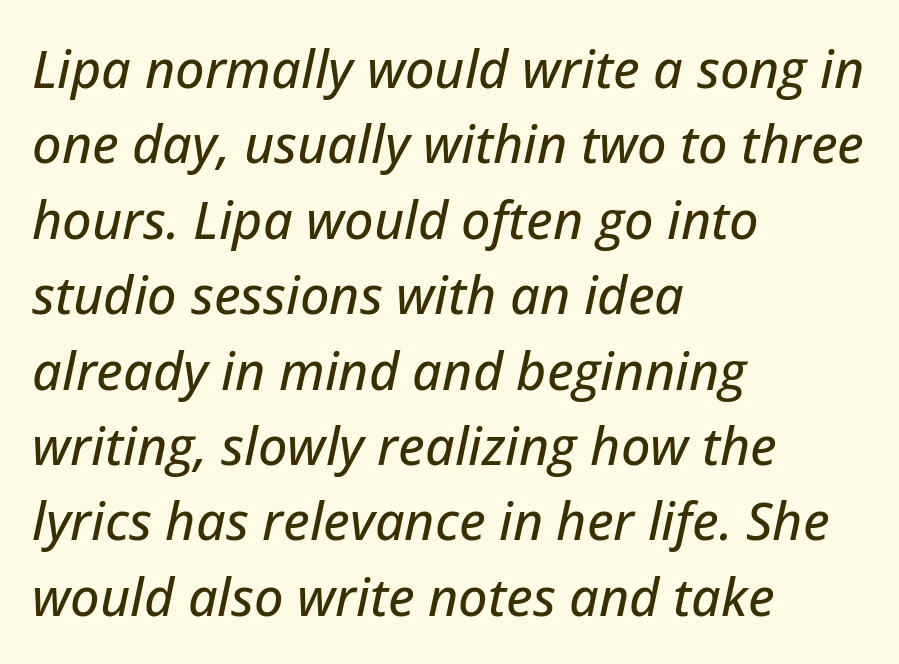
Q: Is the text italic (slanted)? A: Yes, it leans right by about 12 degrees.
Q: Is the text underlined? A: No.
Q: How is the paragraph aligned? A: Left-aligned.
Q: Is the spacing between letters normal or unusually wide? A: Normal.
Q: Is the spacing between lines tight, normal or loose? A: Normal.
Q: Width (condensed, normal, or wide)? A: Normal.
Q: Stroke contrast? A: Low.
Q: x-height? A: Medium.
Q: Monospaced? A: No.
